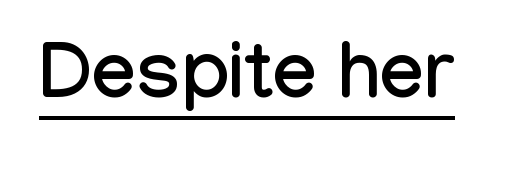
The image shows 79 px condensed sans-serif type, upright; set normal letter spacing, underlined; low stroke contrast and a medium x-height.
